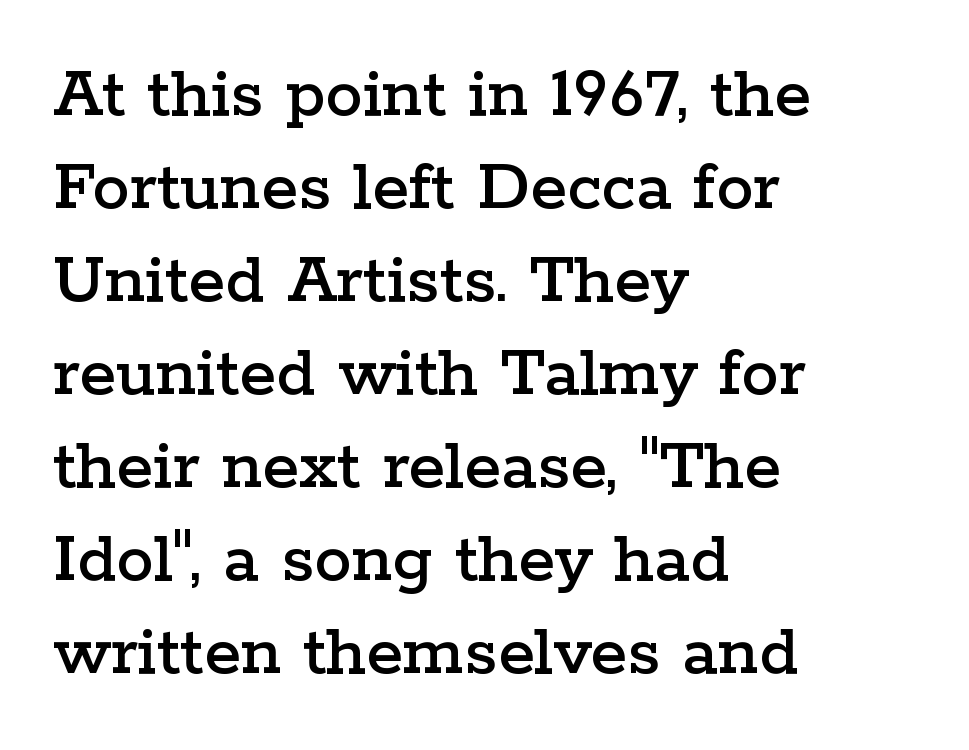
The image shows 75 px wide serif type, upright; set left-aligned, line spacing 1.24x, normal letter spacing, not underlined; low stroke contrast and a medium x-height.
